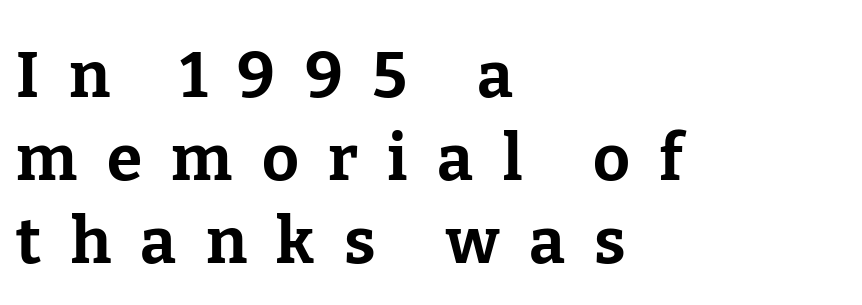
Q: Is the text bold? A: Yes.
Q: Is the text italic (slanted)? A: No, it is upright.
Q: Is the typeface a serif or a sans-serif typeface? A: Serif.
Q: Is the text underlined? A: No.
Q: How is the paragraph aligned? A: Left-aligned.
Q: Is the spacing between letters normal or unusually wide? A: Unusually wide.
Q: Is the spacing between lines tight, normal or loose? A: Normal.
Q: Width (condensed, normal, or wide)? A: Normal.
Q: Stroke contrast? A: Low.
Q: x-height? A: Medium.
Q: Monospaced? A: No.
